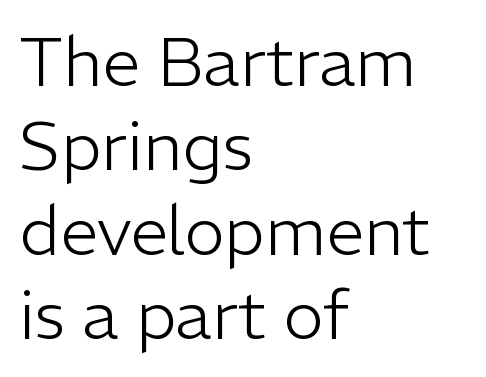
Q: Is the text bold? A: No.
Q: Is the text italic (slanted)? A: No, it is upright.
Q: Is the typeface a serif or a sans-serif typeface? A: Sans-serif.
Q: Is the text underlined? A: No.
Q: How is the paragraph aligned? A: Left-aligned.
Q: Is the spacing between letters normal or unusually wide? A: Normal.
Q: Width (condensed, normal, or wide)? A: Normal.
Q: Stroke contrast? A: Low.
Q: x-height? A: Medium.
Q: Monospaced? A: No.
